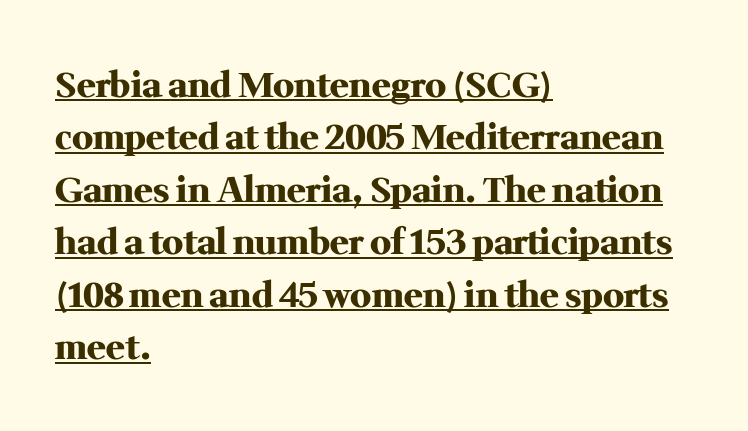
Q: Is the text bold? A: Yes.
Q: Is the text italic (slanted)? A: No, it is upright.
Q: Is the typeface a serif or a sans-serif typeface? A: Serif.
Q: Is the text underlined? A: Yes.
Q: How is the paragraph aligned? A: Left-aligned.
Q: Is the spacing between letters normal or unusually wide? A: Normal.
Q: Is the spacing between lines tight, normal or loose? A: Normal.
Q: Width (condensed, normal, or wide)? A: Normal.
Q: Stroke contrast? A: Medium.
Q: x-height? A: Medium.
Q: Monospaced? A: No.
